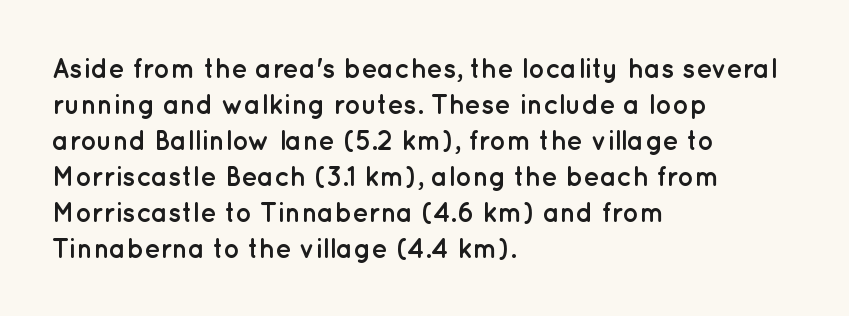
Q: Is the text bold? A: Yes.
Q: Is the text italic (slanted)? A: No, it is upright.
Q: Is the text underlined? A: No.
Q: How is the paragraph aligned? A: Left-aligned.
Q: Is the spacing between letters normal or unusually wide? A: Normal.
Q: Is the spacing between lines tight, normal or loose? A: Normal.
